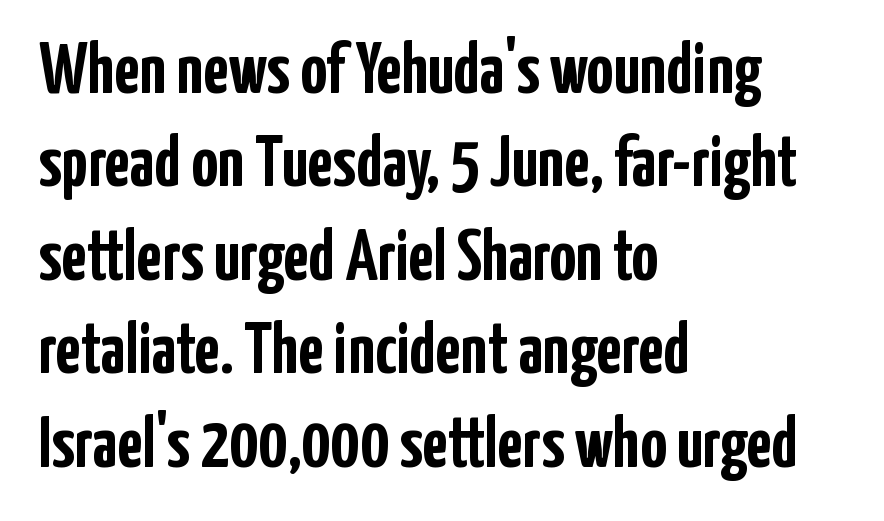
{"serif": "no", "italic": "no", "bold": "yes", "weight": "semibold", "width": "condensed", "stroke_contrast": "low", "x_height": "medium", "monospaced": "no", "underline": "no", "align": "left", "line_spacing": "normal", "line_spacing_ratio": 1.28, "letter_spacing": "normal", "letter_spacing_em": 0.0, "glyph_px": 73}
